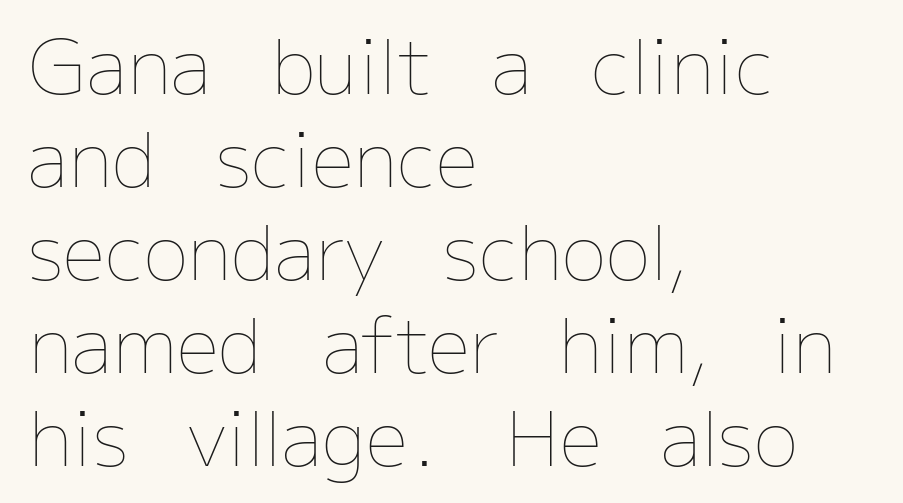
Underlining? Definitely not there. Is the letter spacing exaggerated? No — it looks like the ordinary default. Caption: face not bold, strokes unweighted. Notice how the stems are strictly vertical — no italics here. You could not count columns in this text — the font is proportionally spaced.
